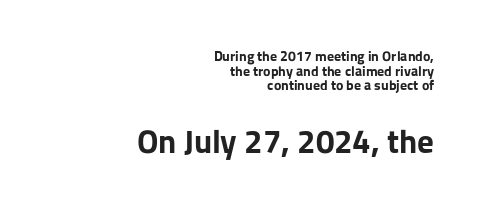
The letters sit at their default tracking, neither squeezed nor spread. A student would call this right alignment; a typographer would say flush right, rag left. Typographic density is high because the face is bold. A typesetter would label this face a sans. Italic? Not at all — the glyphs are vertical. Small over large — that's the arrangement of the two blocks here.
